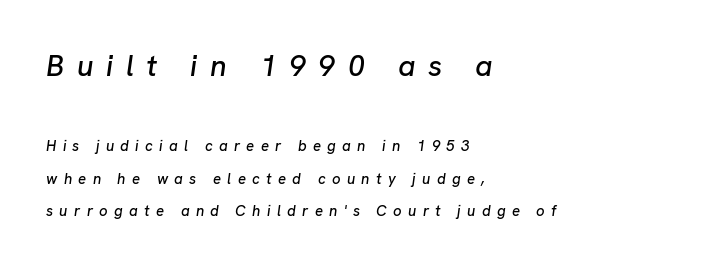
The designer gave the opening block more size than the closing block. The typesetter chose a ragged-right arrangement here. The letters advance in unequal steps, a hallmark of proportional type. In terms of posture, this sample is oblique. Vertically, the passage feels expansive, rows floating well apart. Descenders are the only things crossing below the line.
